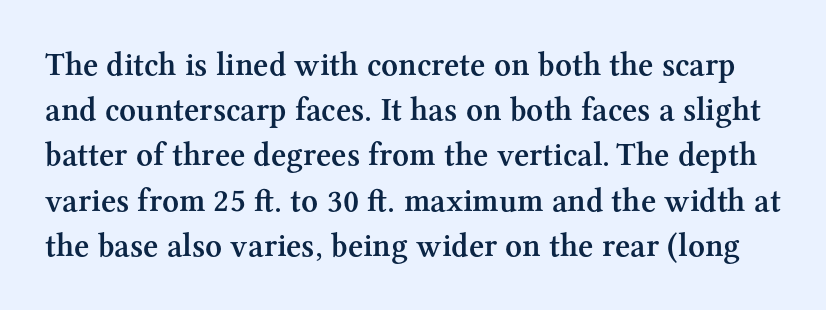
Q: Is the text bold? A: Semi-bold.
Q: Is the text italic (slanted)? A: No, it is upright.
Q: Is the typeface a serif or a sans-serif typeface? A: Serif.
Q: Is the text underlined? A: No.
Q: Is the spacing between letters normal or unusually wide? A: Normal.
Q: Is the spacing between lines tight, normal or loose? A: Normal.
Q: Width (condensed, normal, or wide)? A: Normal.
Q: Stroke contrast? A: Medium.
Q: x-height? A: Medium.
Q: Monospaced? A: No.
